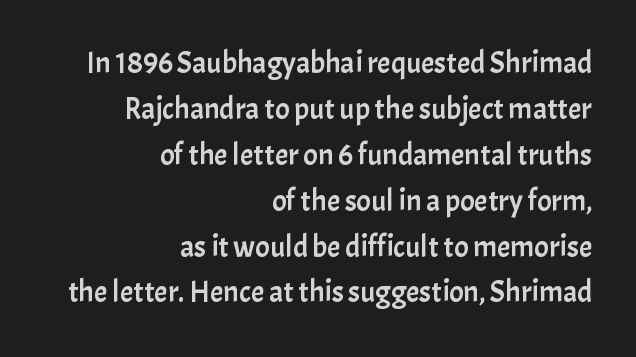
Is there much room between lines? A standard amount, neither cramped nor airy. Is the block centered? No — it sits flush against the right margin. Each word holds together tightly as a unit, with standard inter-letter gaps. Nope, no serifs anywhere on these letters. Proportional: the letters do not fall into vertical columns.
